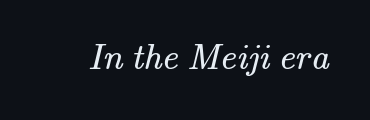
The image shows 36 px regular-weight serif type; set normal letter spacing, not underlined; medium stroke contrast and a small x-height.
